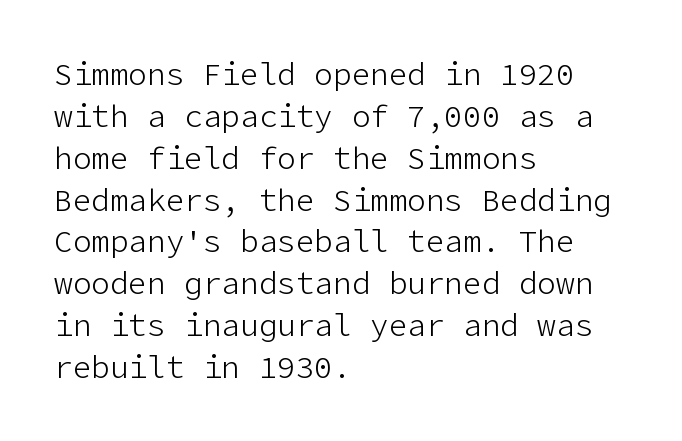
The typesetting does not lean heavy: it is not bold. Does extra space separate the letters? No, they use regular spacing. Leftover space on each line is placed entirely after the last word. In terms of leading, this rendering sits right in the middle.
